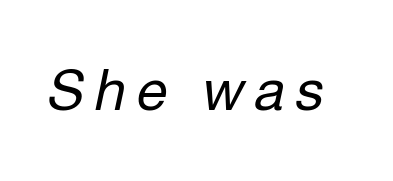
The image shows 56 px regular-weight type, italic (leaning right); set not underlined; low stroke contrast and a medium x-height.
